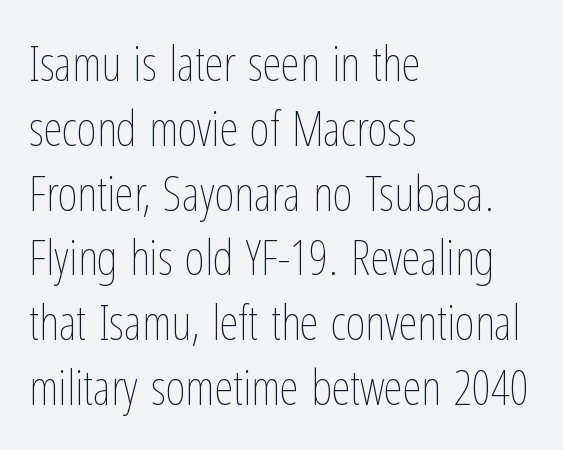
{"italic": "no", "bold": "no", "weight": "thin", "width": "condensed", "stroke_contrast": "low", "x_height": "medium", "monospaced": "no", "underline": "no", "align": "left", "line_spacing": "normal", "line_spacing_ratio": 1.35, "letter_spacing": "normal", "letter_spacing_em": 0.0, "glyph_px": 48}
